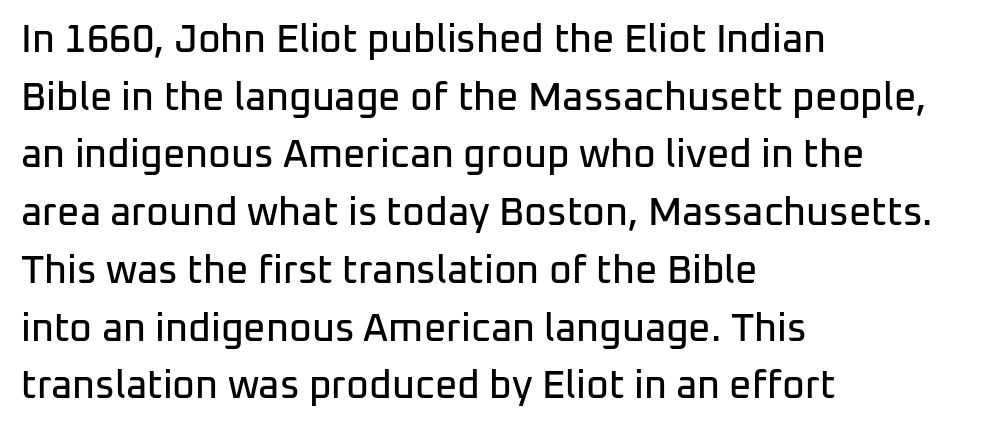
{"serif": "no", "italic": "no", "width": "normal", "stroke_contrast": "low", "x_height": "medium", "monospaced": "no", "underline": "no", "align": "left", "line_spacing": "normal", "line_spacing_ratio": 1.48, "letter_spacing": "normal", "letter_spacing_em": 0.0, "glyph_px": 39}
